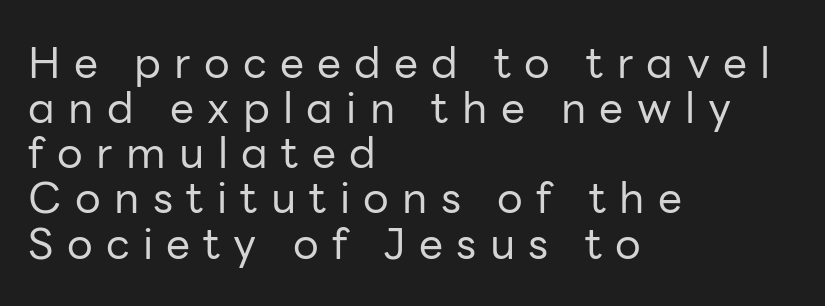
Q: Is the text bold? A: No.
Q: Is the text italic (slanted)? A: No, it is upright.
Q: Is the typeface a serif or a sans-serif typeface? A: Sans-serif.
Q: Is the text underlined? A: No.
Q: How is the paragraph aligned? A: Left-aligned.
Q: Is the spacing between letters normal or unusually wide? A: Unusually wide.
Q: Is the spacing between lines tight, normal or loose? A: Tight.
Q: Width (condensed, normal, or wide)? A: Normal.
Q: Stroke contrast? A: Low.
Q: x-height? A: Medium.
Q: Monospaced? A: No.
